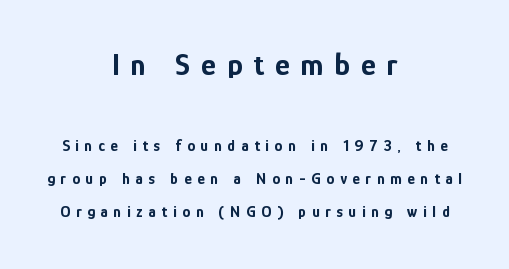
The image shows 31 px bold, condensed sans-serif type, upright; set centered, loose line spacing (2.07x), unusually wide letter spacing (+0.36 em), not underlined; the first (top) block is 1.94x larger; low stroke contrast and a medium x-height.
